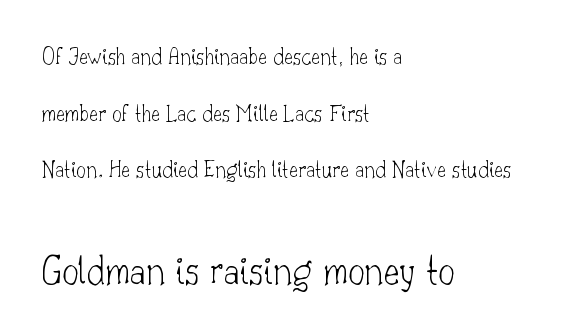
The glyphs are unaccompanied by any horizontal stroke below them. Bigger letters appear in the bottom chunk; the top chunk is reduced. Here the designer chose a conventional face with non-uniform glyph widths. The type sits square on the baseline with zero lean. The space between consecutive lines is lavish.
